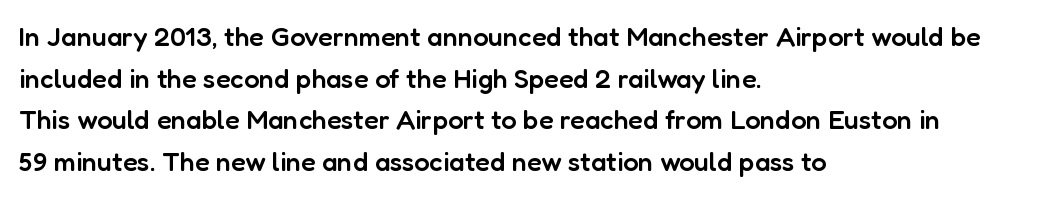
The foot of each line stays bare and open. Teacher's note: observe the even left margin — that is flush-left alignment. Summary of vertical rhythm: regular, with standard interline spacing. The typesetting leans somewhat heavy: a semibold. The lettering stays uniformly vertical, giving the passage a roman look.
